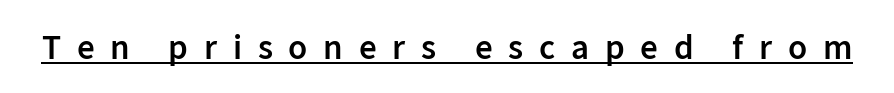
Q: Is the text bold? A: Semi-bold.
Q: Is the text italic (slanted)? A: No, it is upright.
Q: Is the typeface a serif or a sans-serif typeface? A: Sans-serif.
Q: Is the text underlined? A: Yes.
Q: Is the spacing between letters normal or unusually wide? A: Unusually wide.
Q: Width (condensed, normal, or wide)? A: Normal.
Q: Stroke contrast? A: Low.
Q: x-height? A: Medium.
Q: Monospaced? A: No.
